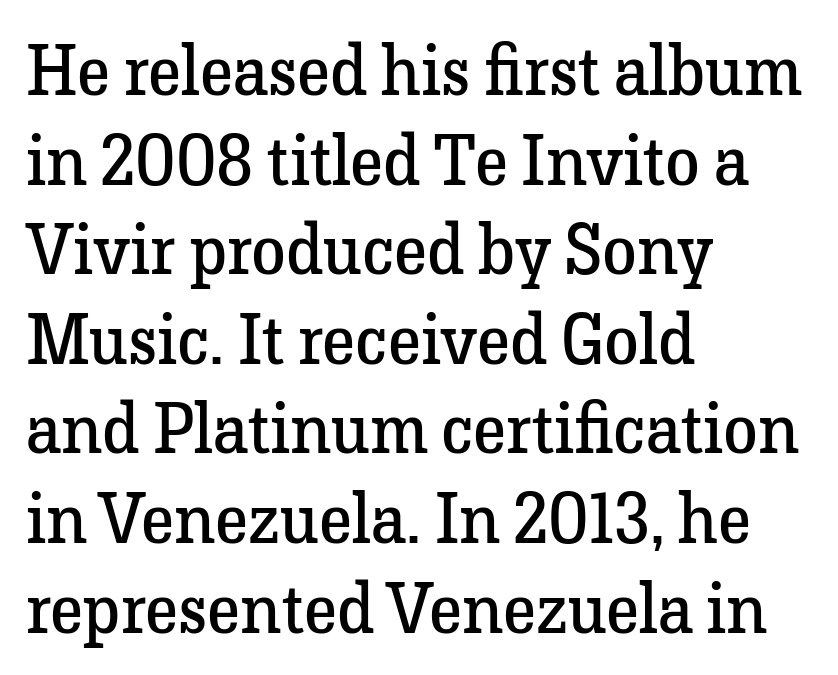
Do the characters align in a grid? No, the font is proportional. Leading: standard. No letter is thick-stroked: the sample isn't bold. To sum up the face: it has serifs. Every stem runs plumb, perpendicular to the baseline. Beneath every word, the page is bare.
